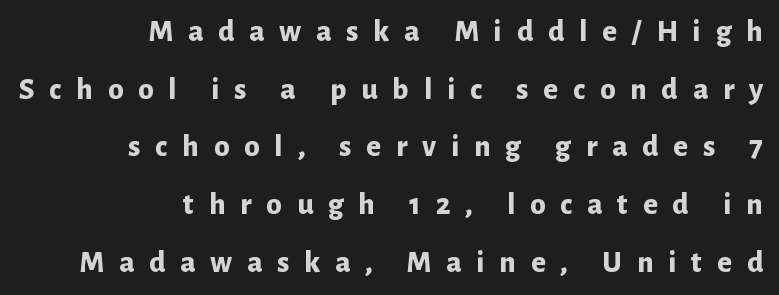
{"serif": "no", "italic": "no", "bold": "yes", "weight": "bold", "width": "normal", "stroke_contrast": "low", "x_height": "medium", "monospaced": "no", "underline": "no", "align": "right", "line_spacing_ratio": 1.86, "letter_spacing": "wide", "letter_spacing_em": 0.48, "glyph_px": 31}
